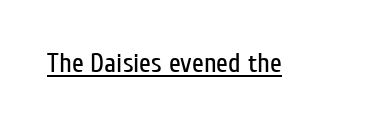
Q: Is the text bold? A: No.
Q: Is the text italic (slanted)? A: No, it is upright.
Q: Is the text underlined? A: Yes.
Q: Is the spacing between letters normal or unusually wide? A: Normal.
